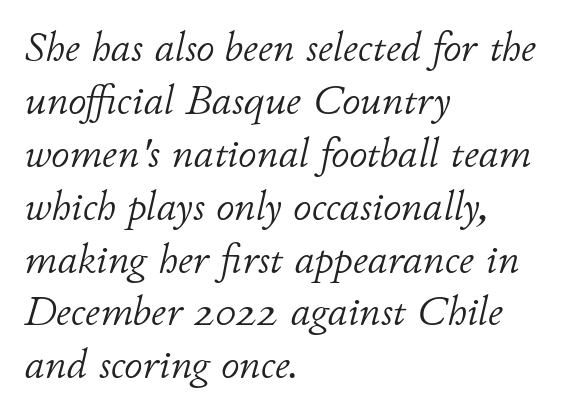
Designer's note — italics engaged. Line spacing here is normal. A clean baseline with only descenders dipping below it. Vertical stems look standard width or narrower in stroke. Is the block centered? No — it sits flush against the left margin. Is the letter spacing exaggerated? No — it looks like the ordinary default.
